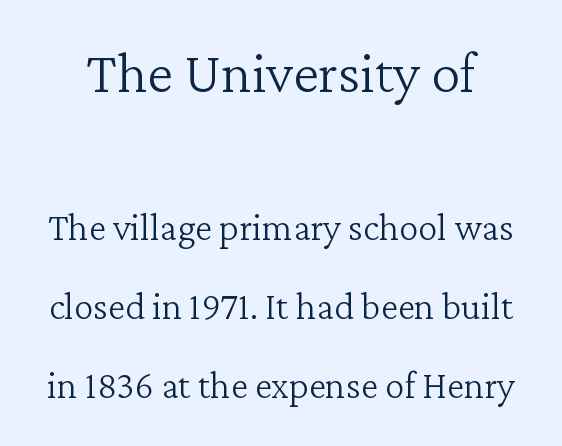
{"serif": "yes", "italic": "no", "bold": "no", "weight": "light", "width": "normal", "stroke_contrast": "low", "x_height": "medium", "monospaced": "no", "underline": "no", "line_spacing": "loose", "line_spacing_ratio": 2.02, "letter_spacing": "normal", "letter_spacing_em": 0.0, "larger_block": "first", "size_ratio": 1.51, "glyph_px": 59}
